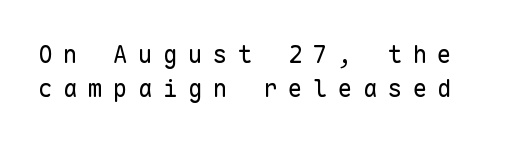
Ascenders rise straight up at ninety degrees. Bold? No — there's no thickening of the strokes. In terms of letterspacing, this is a distinctly airy, spread setting. Each new line begins a customary step beneath the previous one.
